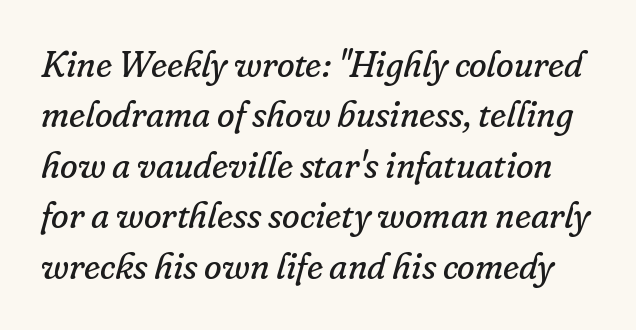
Honestly, the row spacing looks completely unremarkable. When letters slant like this, we call the style italic. These lines are rendered in a variable-pitch font. Letter spacing: default.
